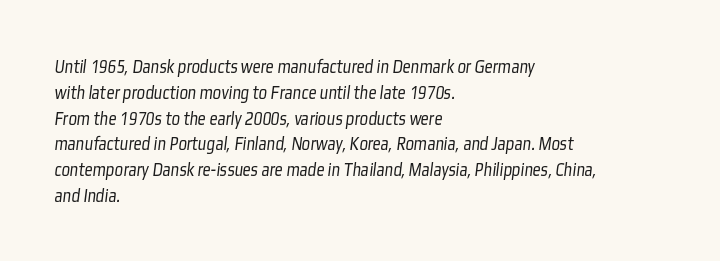
Plain, unruled lines of type. The rendering uses a moderate line-height, typical for paragraphs. Notice how the passage keeps a crisp vertical edge on the left only. No chunkiness to these letters — they're not bold. Letter spacing: default.
